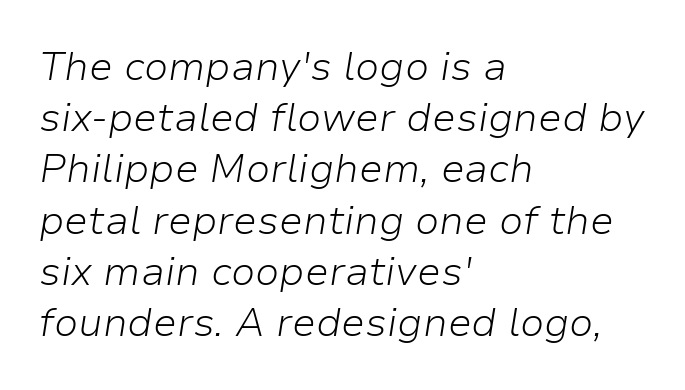
{"italic": "yes", "lean": "right", "slant_degrees": 9, "bold": "no", "weight": "light", "width": "normal", "stroke_contrast": "low", "x_height": "medium", "monospaced": "no", "underline": "no", "align": "left", "line_spacing": "normal", "line_spacing_ratio": 1.28, "letter_spacing": "normal", "letter_spacing_em": 0.0, "glyph_px": 40}
